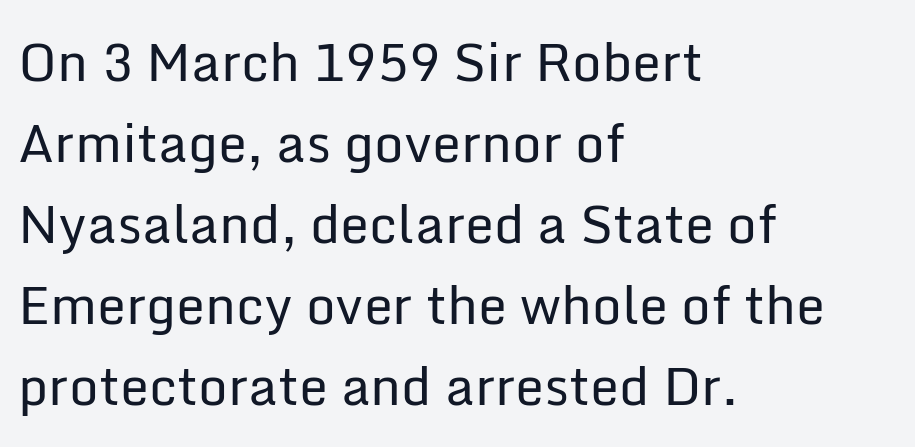
The image shows 52 px regular-weight sans-serif type, upright; set left-aligned, normal line spacing (1.56x), normal letter spacing, not underlined; low stroke contrast and a medium x-height.
